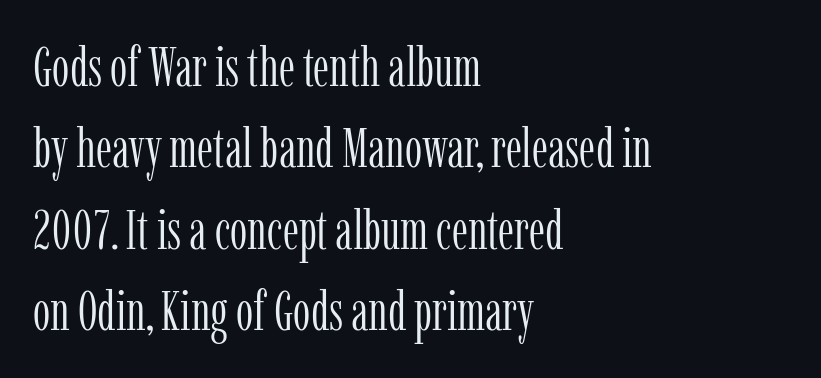
The image shows 55 px light, condensed serif type, upright; set left-aligned, normal line spacing (1.48x), normal letter spacing, not underlined; low stroke contrast and a medium x-height.
